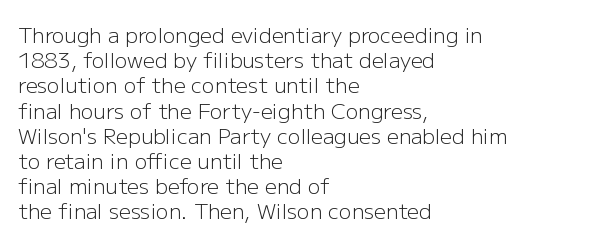
Q: Is the text bold? A: No.
Q: Is the text italic (slanted)? A: No, it is upright.
Q: Is the text underlined? A: No.
Q: How is the paragraph aligned? A: Left-aligned.
Q: Is the spacing between letters normal or unusually wide? A: Normal.
